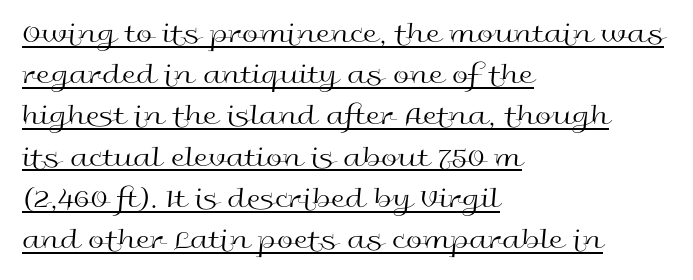
Q: Is the text bold? A: No.
Q: Is the text italic (slanted)? A: No, it is upright.
Q: Is the typeface a serif or a sans-serif typeface? A: Sans-serif.
Q: Is the text underlined? A: Yes.
Q: How is the paragraph aligned? A: Left-aligned.
Q: Is the spacing between letters normal or unusually wide? A: Normal.
Q: Is the spacing between lines tight, normal or loose? A: Normal.
Q: Width (condensed, normal, or wide)? A: Wide.
Q: x-height? A: Medium.
Q: Monospaced? A: No.
